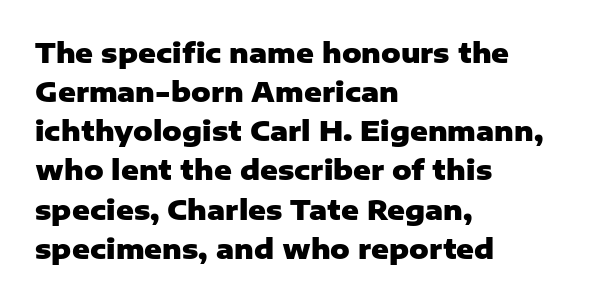
Q: Is the text bold? A: Yes.
Q: Is the text italic (slanted)? A: No, it is upright.
Q: Is the text underlined? A: No.
Q: How is the paragraph aligned? A: Left-aligned.
Q: Is the spacing between letters normal or unusually wide? A: Normal.
Q: Is the spacing between lines tight, normal or loose? A: Normal.
